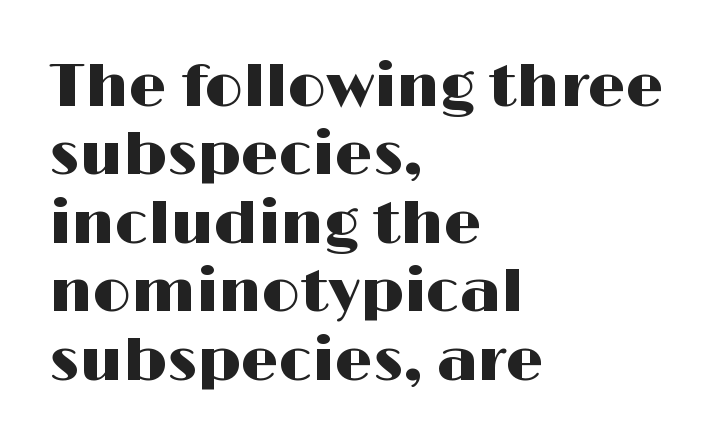
{"serif": "no", "italic": "no", "width": "wide", "stroke_contrast": "high", "x_height": "medium", "monospaced": "no", "underline": "no", "align": "left", "line_spacing": "tight", "line_spacing_ratio": 1.14, "letter_spacing": "normal", "letter_spacing_em": 0.0, "glyph_px": 60}
